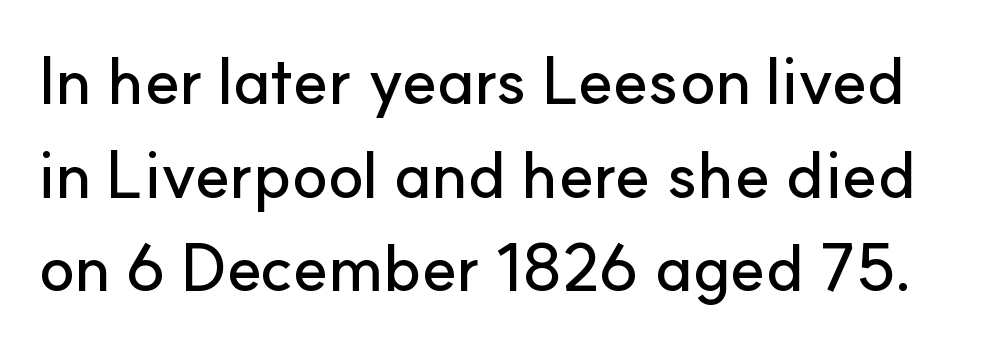
The image shows 66 px sans-serif type, upright; set normal line spacing (1.42x), normal letter spacing, not underlined; low stroke contrast and a small x-height.
